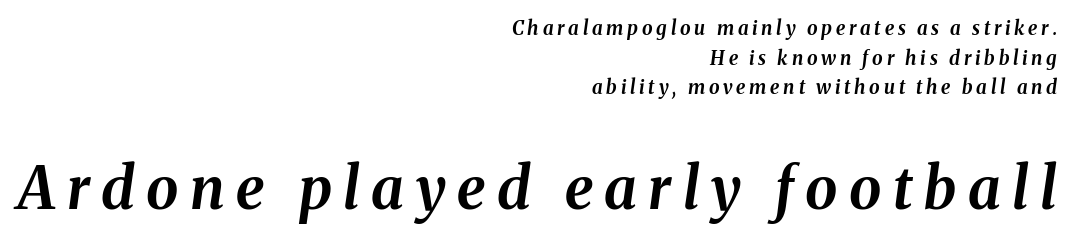
Q: Is the text bold? A: Yes.
Q: Is the text italic (slanted)? A: Yes, it leans right by about 8 degrees.
Q: Is the text underlined? A: No.
Q: How is the paragraph aligned? A: Right-aligned.
Q: Is the spacing between letters normal or unusually wide? A: Unusually wide.
Q: Is the spacing between lines tight, normal or loose? A: Normal.
Q: Which block of text is set in a larger size, the first (top) or the second (bottom)? A: The second (bottom) one.
Q: Width (condensed, normal, or wide)? A: Normal.
Q: Stroke contrast? A: Medium.
Q: x-height? A: Medium.
Q: Monospaced? A: No.
